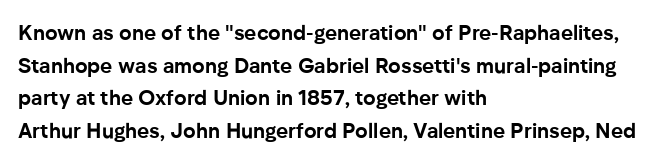
The rendering anchors every line to the left-hand side. In terms of posture, this sample is upright. This sample uses plain, unmodified letter spacing. The gap between lines stays unmarked.
